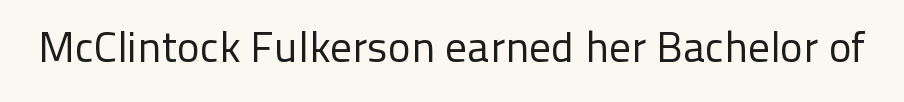
The glyphs in this specimen are sans serif. This is roman type, the default non-slanted kind. Stems and bowls with no extra thickness — not bold. Honestly, the letter spacing is just normal — you wouldn't notice it. The face used here is proportionally spaced, like ordinary book or web type.
